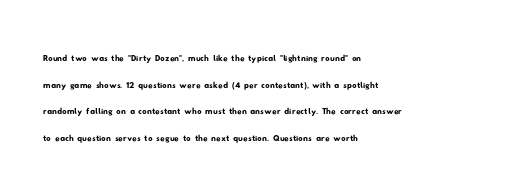
Left-aligned paragraph, ragged on the right. Descenders are the only things crossing below the line. A typesetter would call this zero additional tracking.
